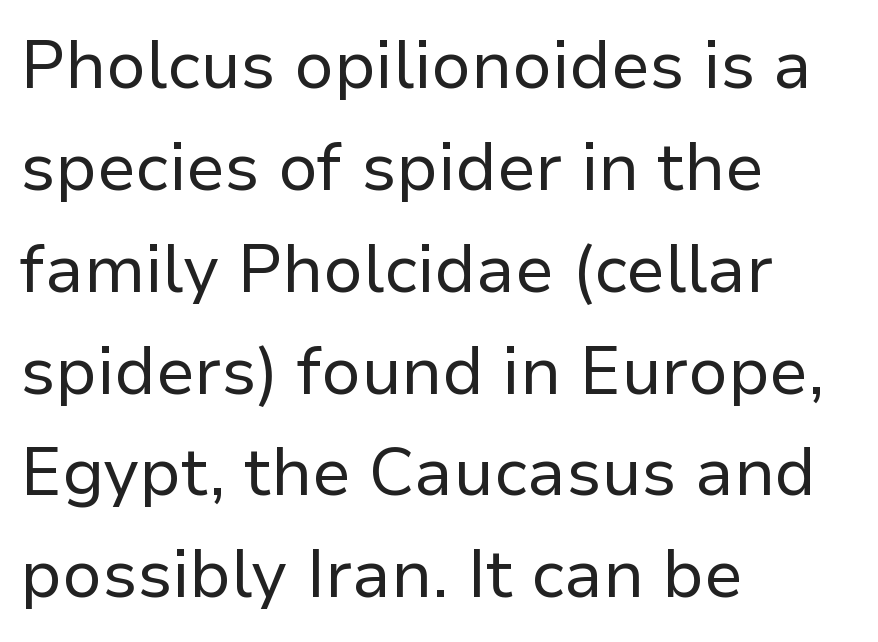
Is the stroke heavy? The answer is a plain regular-or-lighter. Bare-footed words on every line. Font category for this specimen: sans-serif. Left-aligned paragraph, ragged on the right. Spacing verdict: proportional, widths tailored to each character. Tracking value appears to be zero — textbook default spacing.
